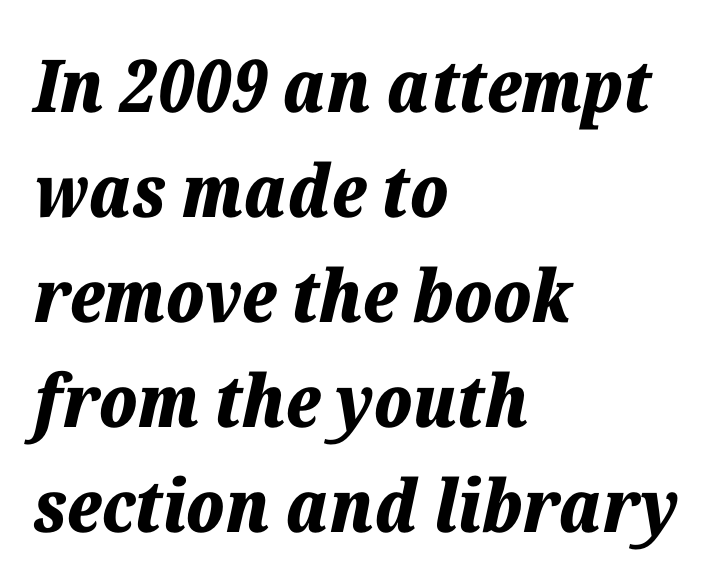
{"italic": "yes", "lean": "right", "slant_degrees": 12, "bold": "yes", "weight": "bold", "width": "normal", "stroke_contrast": "low", "x_height": "medium", "monospaced": "no", "underline": "no", "align": "left", "line_spacing": "normal", "line_spacing_ratio": 1.44, "letter_spacing": "normal", "letter_spacing_em": 0.0, "glyph_px": 73}
